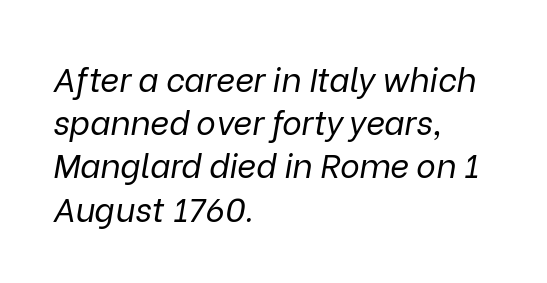
{"italic": "yes", "lean": "right", "slant_degrees": 9, "bold": "no", "weight": "regular", "width": "normal", "stroke_contrast": "low", "x_height": "medium", "monospaced": "no", "underline": "no", "align": "left", "line_spacing": "normal", "line_spacing_ratio": 1.31, "letter_spacing": "normal", "letter_spacing_em": 0.0, "glyph_px": 33}
